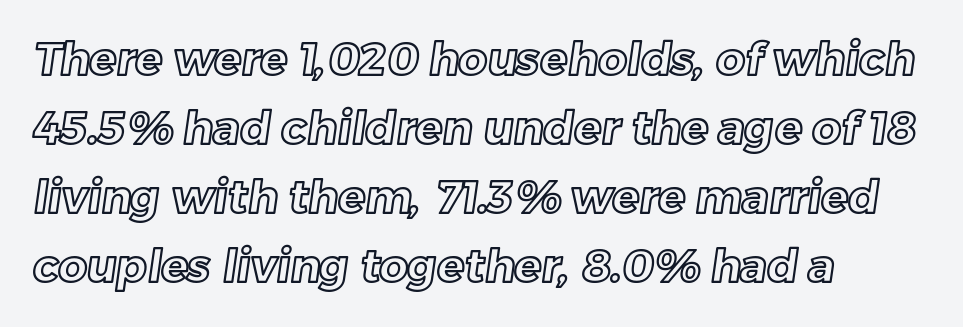
In terms of leading, this rendering sits right in the middle. Layout note: lines flush left. Words float on clear page, feet unadorned. Note the varied advance widths — an 'i' is clearly narrower than an 'm'. Caption: standard tracking, unaltered.
